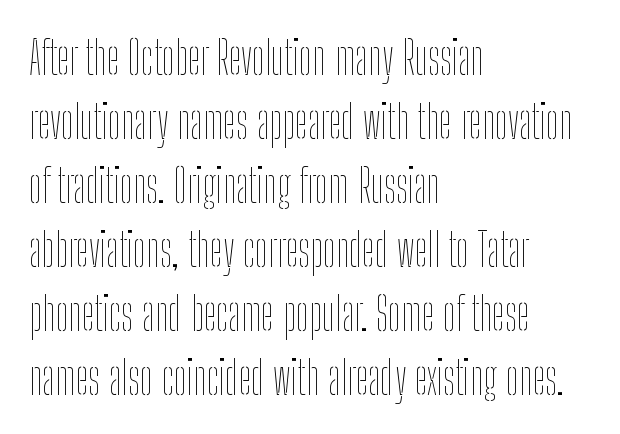
Q: Is the text bold? A: No.
Q: Is the text italic (slanted)? A: No, it is upright.
Q: Is the text underlined? A: No.
Q: How is the paragraph aligned? A: Left-aligned.
Q: Is the spacing between letters normal or unusually wide? A: Normal.
Q: Is the spacing between lines tight, normal or loose? A: Normal.
Q: Width (condensed, normal, or wide)? A: Condensed.
Q: Stroke contrast? A: Low.
Q: x-height? A: Medium.
Q: Monospaced? A: No.
